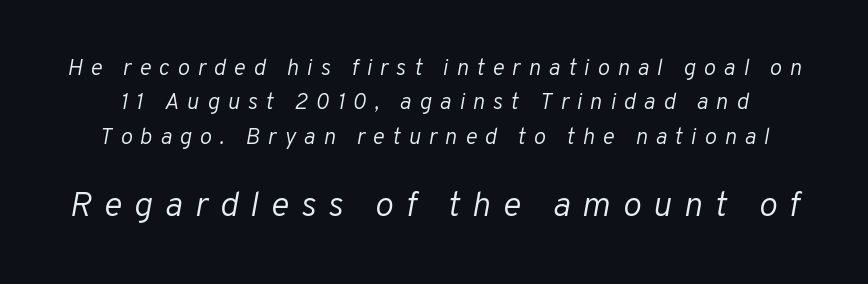
{"italic": "yes", "lean": "right", "slant_degrees": 10, "bold": "no", "weight": "light", "width": "normal", "stroke_contrast": "low", "x_height": "medium", "monospaced": "no", "underline": "no", "line_spacing": "normal", "line_spacing_ratio": 1.49, "letter_spacing": "wide", "letter_spacing_em": 0.34, "larger_block": "second", "size_ratio": 1.52, "glyph_px": 35}
